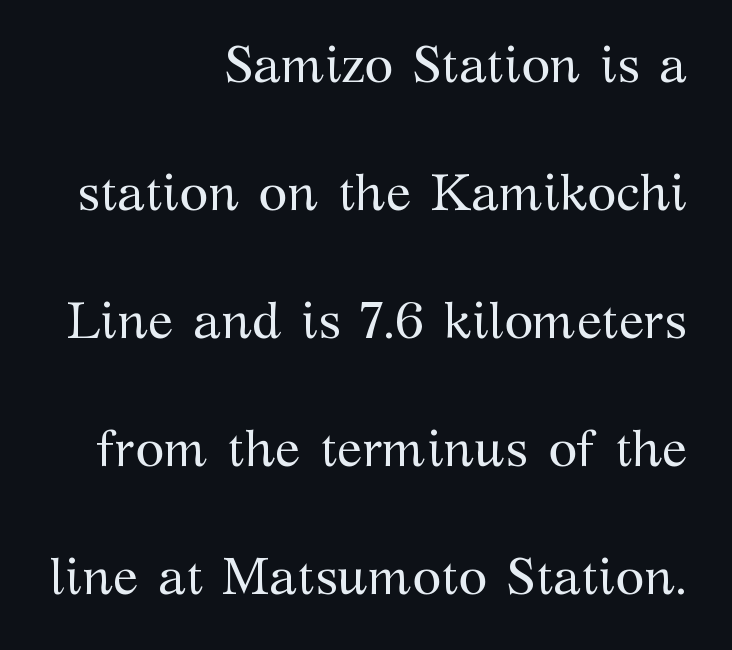
{"serif": "yes", "italic": "no", "bold": "no", "weight": "regular", "width": "normal", "stroke_contrast": "medium", "x_height": "medium", "monospaced": "no", "underline": "no", "align": "right", "line_spacing": "loose", "line_spacing_ratio": 2.46, "letter_spacing": "normal", "letter_spacing_em": 0.0, "glyph_px": 52}
